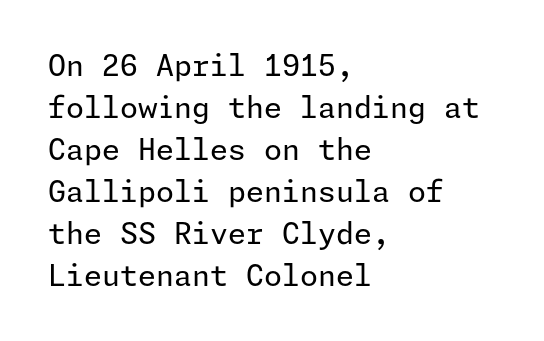
The image shows 29 px regular-weight sans-serif type, upright; set left-aligned, normal line spacing (1.45x), normal letter spacing, not underlined; low stroke contrast and a medium x-height.
